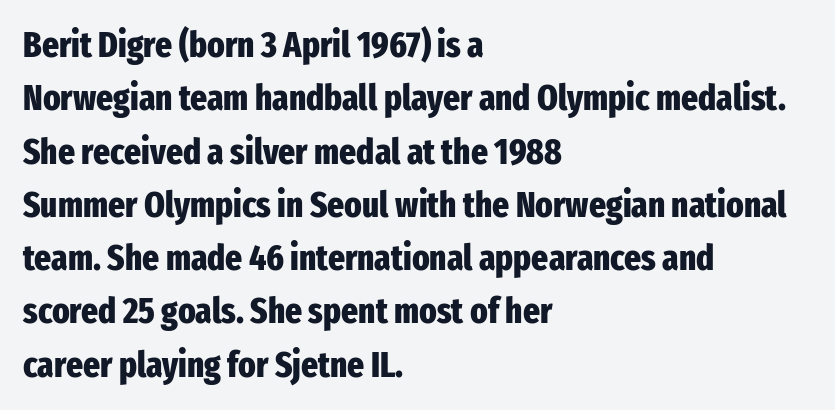
{"serif": "no", "italic": "no", "bold": "yes", "weight": "heavy", "width": "condensed", "stroke_contrast": "low", "x_height": "medium", "monospaced": "no", "underline": "no", "align": "left", "line_spacing": "normal", "line_spacing_ratio": 1.48, "letter_spacing": "normal", "letter_spacing_em": 0.0, "glyph_px": 36}
